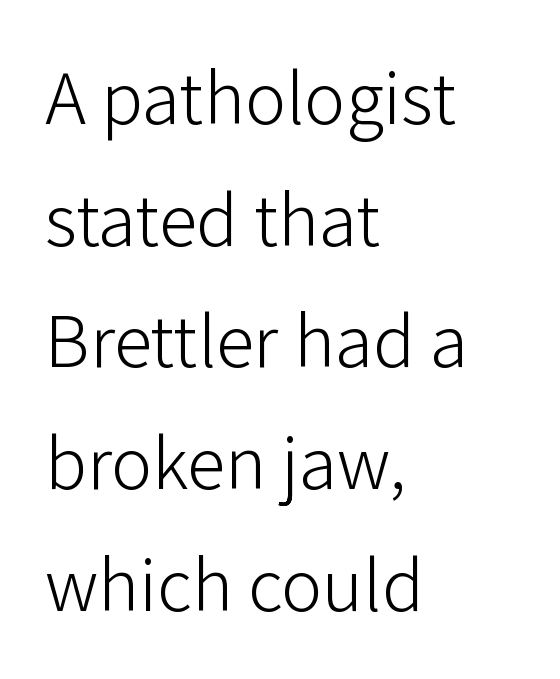
Q: Is the text bold? A: No.
Q: Is the text italic (slanted)? A: No, it is upright.
Q: Is the typeface a serif or a sans-serif typeface? A: Sans-serif.
Q: Is the text underlined? A: No.
Q: How is the paragraph aligned? A: Left-aligned.
Q: Is the spacing between letters normal or unusually wide? A: Normal.
Q: Is the spacing between lines tight, normal or loose? A: Normal.
Q: Width (condensed, normal, or wide)? A: Normal.
Q: Stroke contrast? A: Low.
Q: x-height? A: Medium.
Q: Monospaced? A: No.
